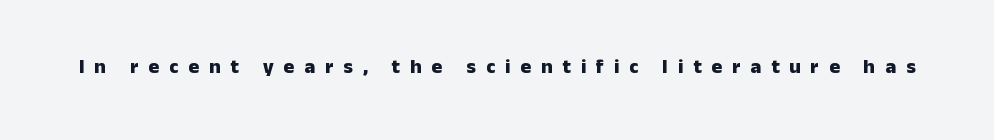
{"italic": "no", "bold": "yes", "underline": "no", "letter_spacing": "wide", "letter_spacing_em": 0.5, "glyph_px": 20}
